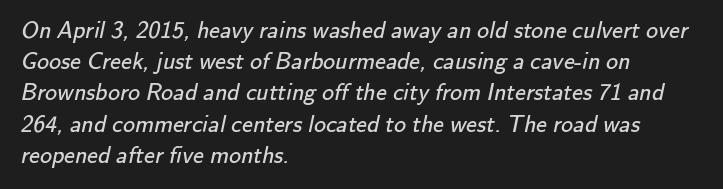
The image shows 24 px text type; set left-aligned, normal line spacing (1.3x), normal letter spacing, not underlined.
